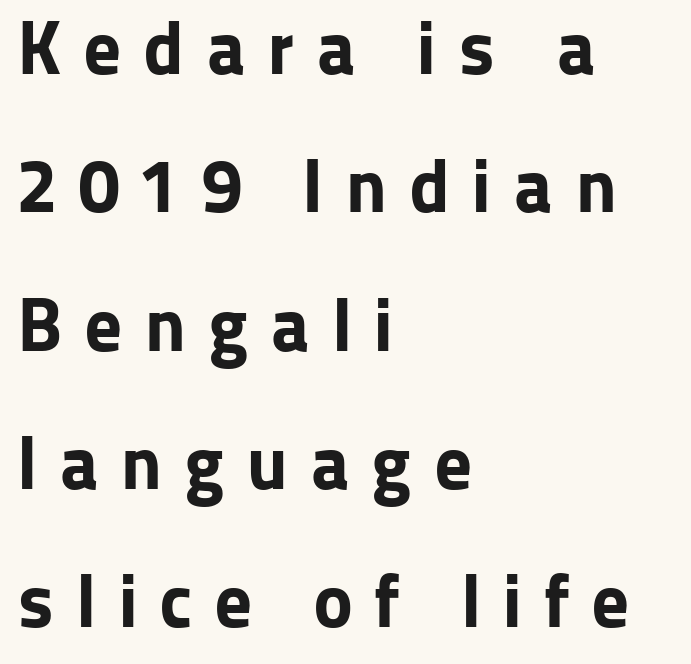
Q: Is the text bold? A: Yes.
Q: Is the text italic (slanted)? A: No, it is upright.
Q: Is the typeface a serif or a sans-serif typeface? A: Sans-serif.
Q: Is the text underlined? A: No.
Q: How is the paragraph aligned? A: Left-aligned.
Q: Is the spacing between letters normal or unusually wide? A: Unusually wide.
Q: Width (condensed, normal, or wide)? A: Normal.
Q: Stroke contrast? A: Low.
Q: x-height? A: Medium.
Q: Monospaced? A: No.
